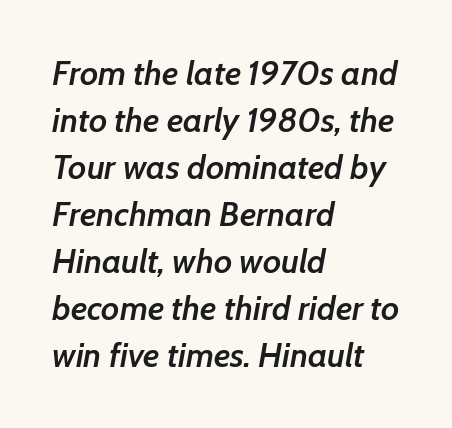
The image shows 34 px semibold type, italic (leaning right); set left-aligned, normal line spacing (1.38x), normal letter spacing, not underlined; low stroke contrast and a medium x-height.
